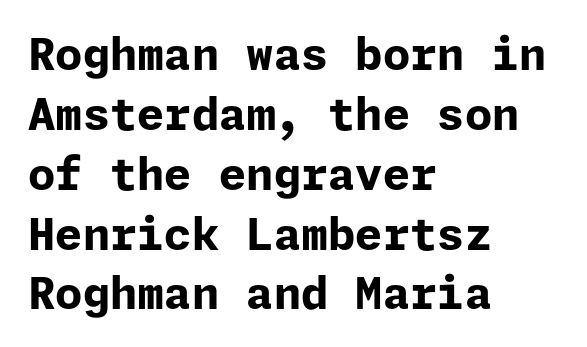
{"serif": "no", "italic": "no", "bold": "yes", "weight": "bold", "width": "normal", "stroke_contrast": "low", "x_height": "medium", "underline": "no", "align": "left", "line_spacing": "normal", "line_spacing_ratio": 1.36, "letter_spacing": "normal", "letter_spacing_em": 0.0, "glyph_px": 44}
